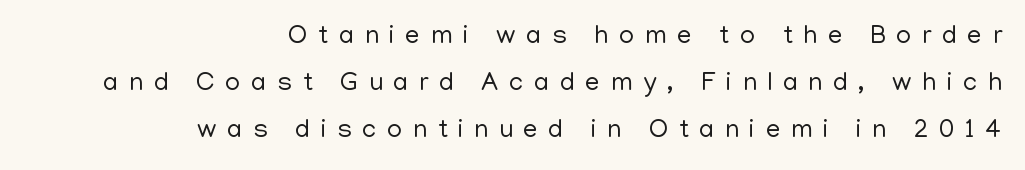
The image shows 26 px text type, upright; set right-aligned, line spacing 1.8x, unusually wide letter spacing (+0.41 em), not underlined.
